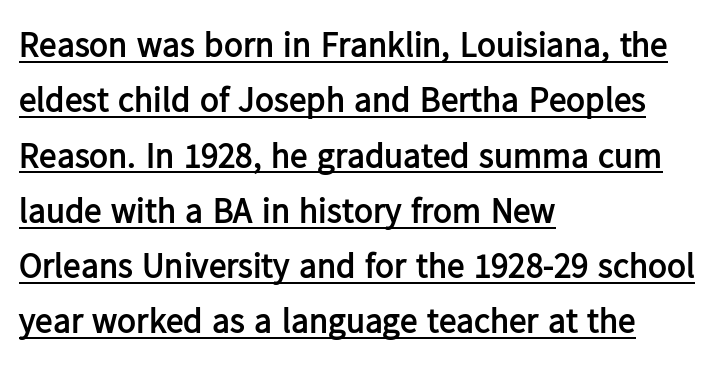
Q: Is the text bold? A: Yes.
Q: Is the text italic (slanted)? A: No, it is upright.
Q: Is the typeface a serif or a sans-serif typeface? A: Sans-serif.
Q: Is the text underlined? A: Yes.
Q: How is the paragraph aligned? A: Left-aligned.
Q: Is the spacing between letters normal or unusually wide? A: Normal.
Q: Is the spacing between lines tight, normal or loose? A: Normal.
Q: Width (condensed, normal, or wide)? A: Normal.
Q: Stroke contrast? A: Low.
Q: x-height? A: Medium.
Q: Monospaced? A: No.
